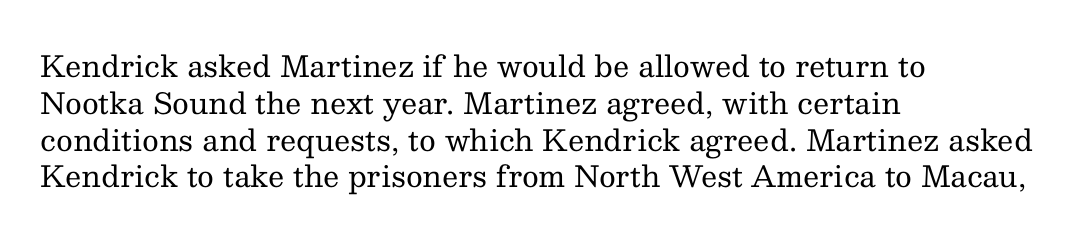
{"serif": "yes", "italic": "no", "bold": "no", "weight": "regular", "width": "normal", "stroke_contrast": "medium", "x_height": "medium", "monospaced": "no", "underline": "no", "align": "left", "line_spacing": "normal", "line_spacing_ratio": 1.27, "letter_spacing": "normal", "letter_spacing_em": 0.0, "glyph_px": 29}
